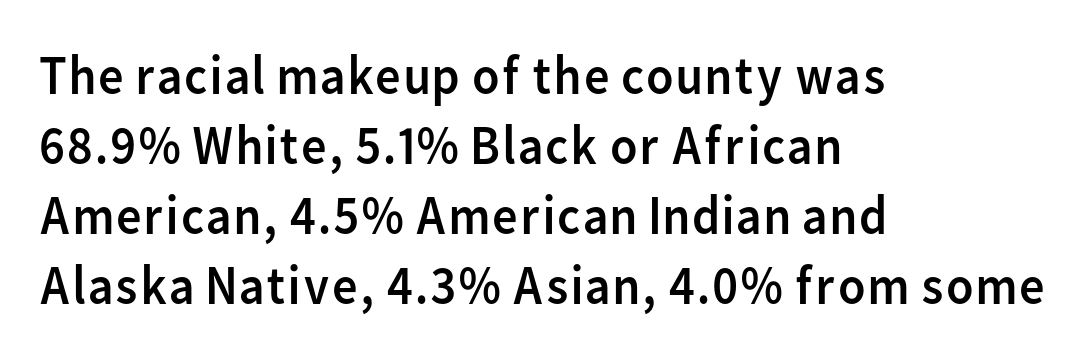
{"serif": "no", "italic": "no", "bold": "no", "weight": "regular", "width": "normal", "stroke_contrast": "low", "x_height": "medium", "monospaced": "no", "underline": "no", "align": "left", "line_spacing": "normal", "line_spacing_ratio": 1.25, "letter_spacing": "normal", "letter_spacing_em": 0.0, "glyph_px": 56}
